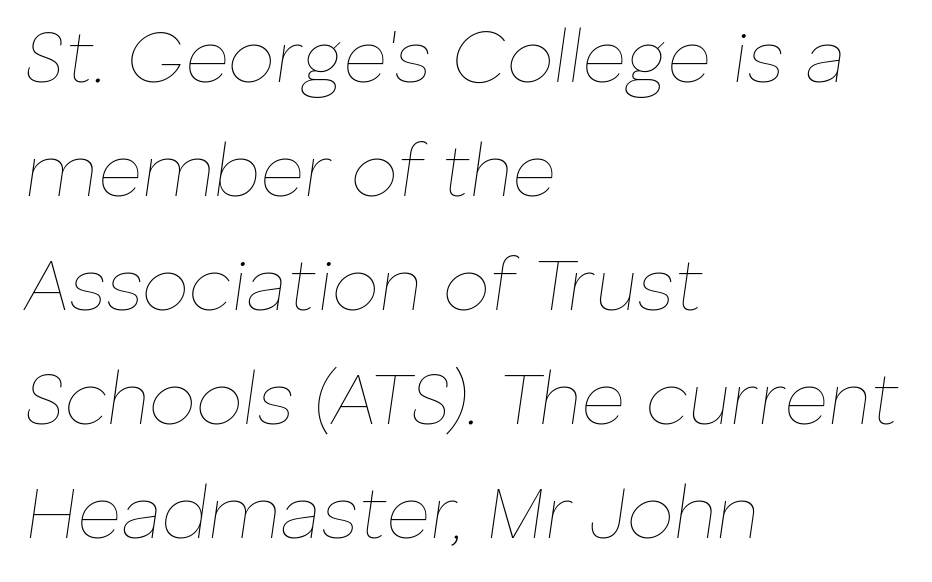
The image shows 75 px thin type, italic (leaning right); set left-aligned, normal line spacing (1.52x), normal letter spacing, not underlined; low stroke contrast and a medium x-height.
